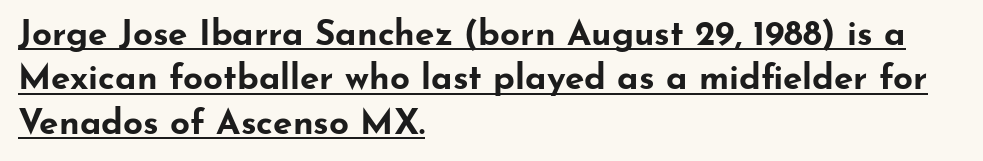
{"serif": "no", "italic": "no", "bold": "yes", "weight": "bold", "width": "wide", "stroke_contrast": "low", "x_height": "small", "monospaced": "no", "underline": "yes", "align": "left", "line_spacing": "normal", "line_spacing_ratio": 1.27, "letter_spacing": "normal", "letter_spacing_em": 0.0, "glyph_px": 35}
